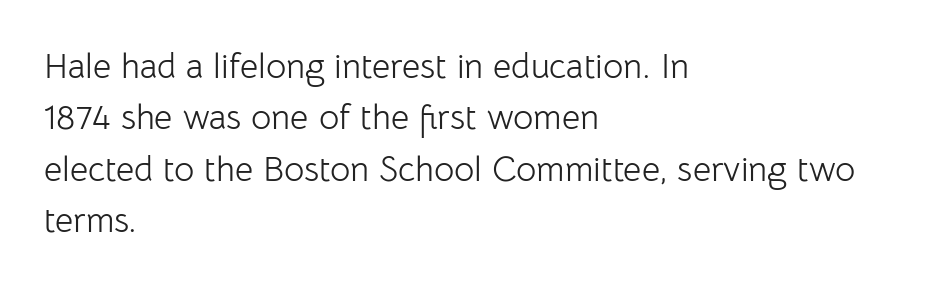
The letters advance in unequal steps, a hallmark of proportional type. These lines are set flush left with a ragged right edge. A typesetter would mark this as roman, not italic. What's the leading like? Ordinary, nothing unusual. Stems and bowls with no extra thickness — not bold.
